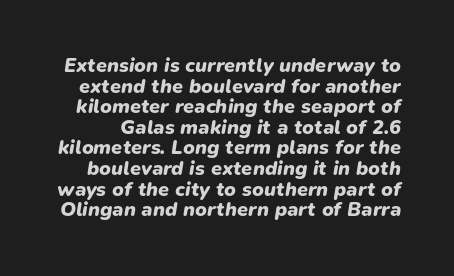
In terms of leading, this rendering errs on the cramped side. Emphasis-style slanted type is in use. Clear beneath every line of the passage. Students, note that the glyphs here touch the page at normal intervals. The glyphs have the mass of a bold cut.
